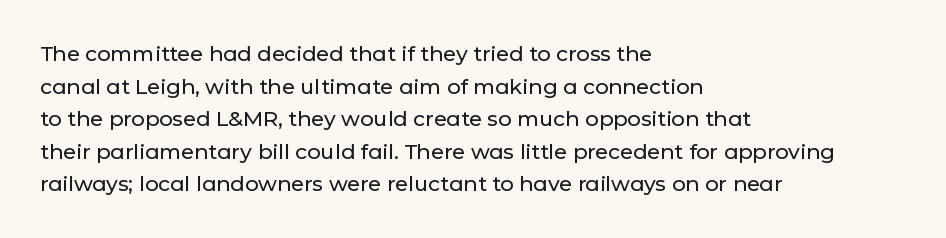
{"italic": "no", "underline": "no", "align": "left", "line_spacing": "normal", "line_spacing_ratio": 1.55, "letter_spacing": "normal", "letter_spacing_em": 0.0, "glyph_px": 21}
